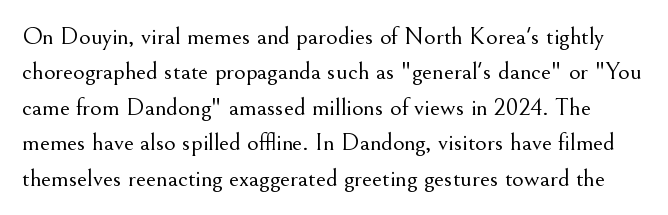
The image shows 25 px text type, upright; set normal line spacing (1.42x), normal letter spacing, not underlined.
